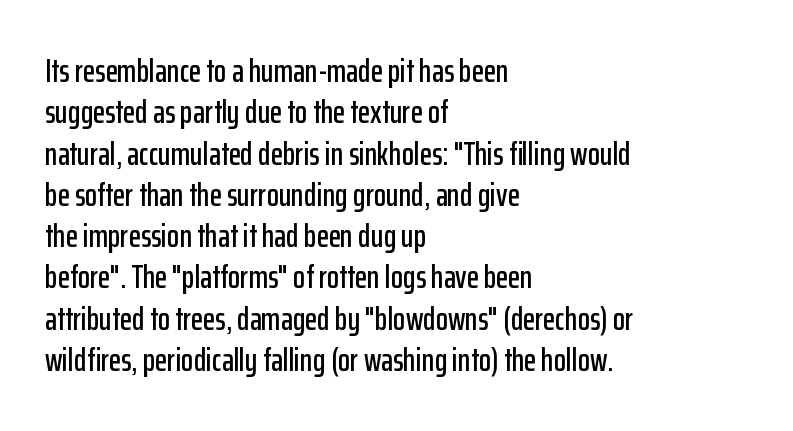
{"serif": "no", "italic": "no", "width": "condensed", "stroke_contrast": "low", "x_height": "medium", "monospaced": "no", "underline": "no", "align": "left", "line_spacing": "normal", "line_spacing_ratio": 1.29, "letter_spacing": "normal", "letter_spacing_em": 0.0, "glyph_px": 32}
